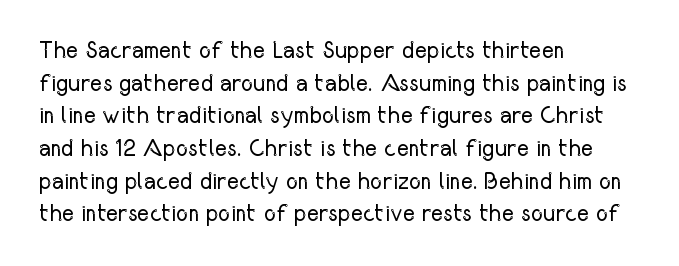
The image shows 23 px text type, upright; set left-aligned, normal line spacing (1.42x), normal letter spacing, not underlined.
